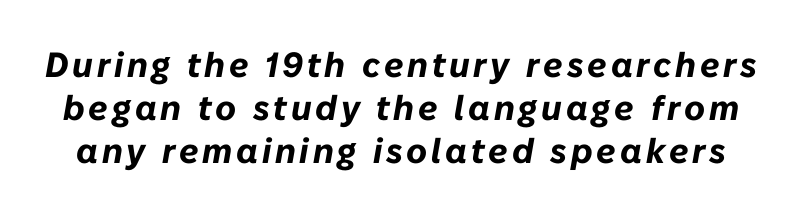
Is this a fixed-width face? No — the glyphs have proportional, varying widths. Bold? Absolutely — the strokes are thick and heavy. Posture: slanted. The area under the type is left untouched.
